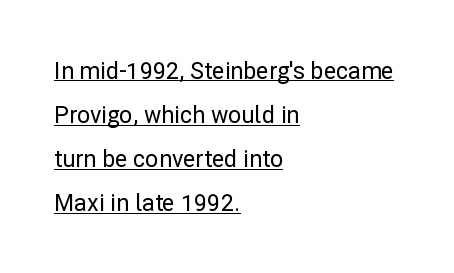
Q: Is the text italic (slanted)? A: No, it is upright.
Q: Is the text underlined? A: Yes.
Q: How is the paragraph aligned? A: Left-aligned.
Q: Is the spacing between letters normal or unusually wide? A: Normal.
Q: Is the spacing between lines tight, normal or loose? A: Loose.
